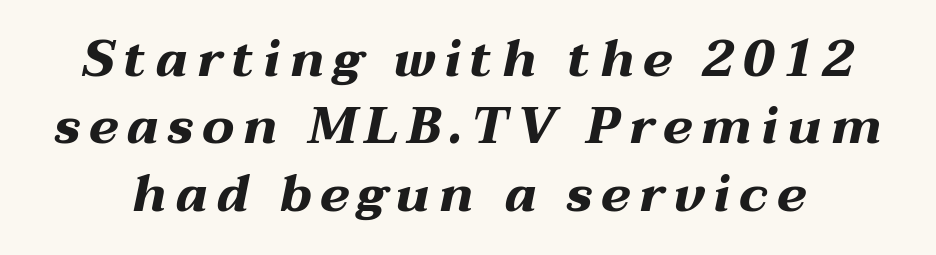
Q: Is the text bold? A: Yes.
Q: Is the text italic (slanted)? A: Yes, it leans right by about 12 degrees.
Q: Is the text underlined? A: No.
Q: Is the spacing between lines tight, normal or loose? A: Normal.
Q: Width (condensed, normal, or wide)? A: Wide.
Q: Stroke contrast? A: Medium.
Q: x-height? A: Medium.
Q: Monospaced? A: No.
